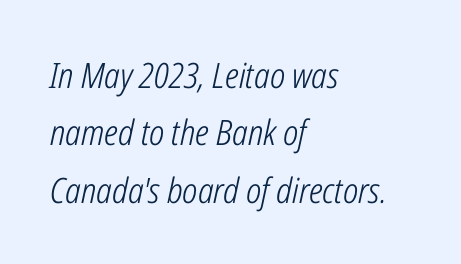
The font's italic variant was chosen for this text. The tracking reads as untouched default to a designer's eye. Lines of text with bare space underneath. In terms of leading, this rendering sits right in the middle. Horizontal alignment here is leftward, the default for most running prose.
